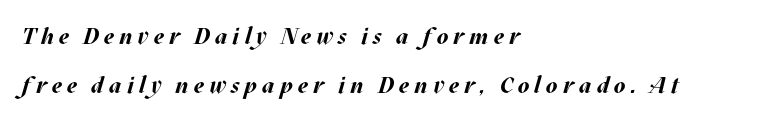
Q: Is the text bold? A: Yes.
Q: Is the text italic (slanted)? A: Yes, it leans right by about 17 degrees.
Q: Is the text underlined? A: No.
Q: How is the paragraph aligned? A: Left-aligned.
Q: Is the spacing between letters normal or unusually wide? A: Unusually wide.
Q: Is the spacing between lines tight, normal or loose? A: Loose.
